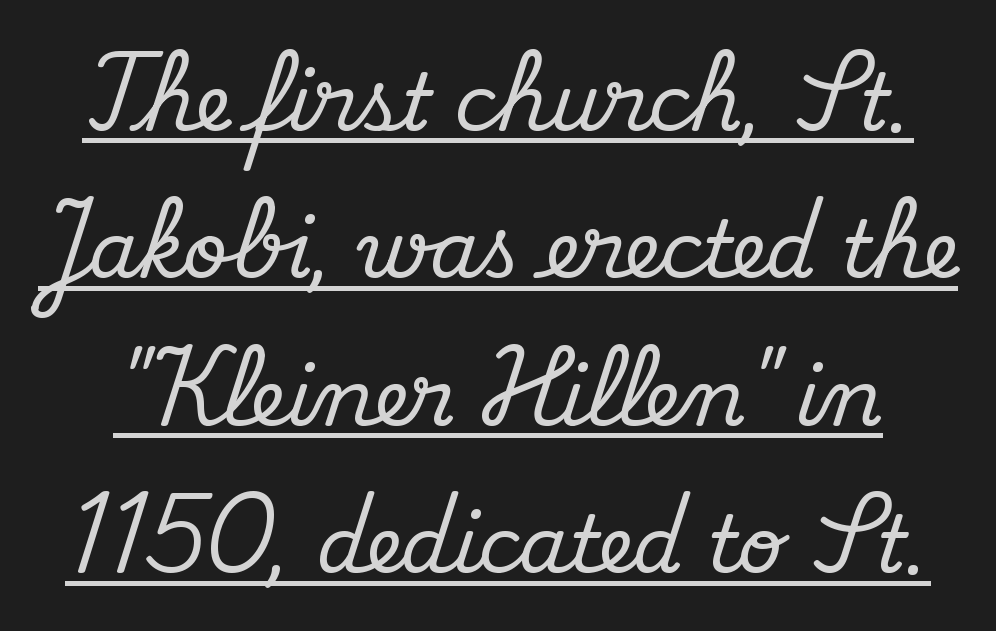
Q: Is the text italic (slanted)? A: Yes.
Q: Is the typeface a serif or a sans-serif typeface? A: Serif.
Q: Is the text underlined? A: Yes.
Q: Is the spacing between letters normal or unusually wide? A: Normal.
Q: Width (condensed, normal, or wide)? A: Normal.
Q: Stroke contrast? A: Medium.
Q: x-height? A: Small.
Q: Monospaced? A: No.
